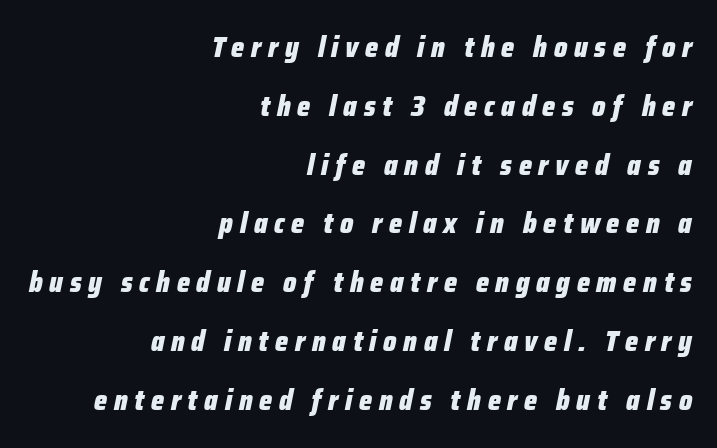
Q: Is the text bold? A: Yes.
Q: Is the text italic (slanted)? A: Yes, it leans right by about 12 degrees.
Q: Is the text underlined? A: No.
Q: How is the paragraph aligned? A: Right-aligned.
Q: Is the spacing between letters normal or unusually wide? A: Unusually wide.
Q: Is the spacing between lines tight, normal or loose? A: Loose.
Q: Width (condensed, normal, or wide)? A: Condensed.
Q: Stroke contrast? A: Low.
Q: x-height? A: Medium.
Q: Monospaced? A: No.
